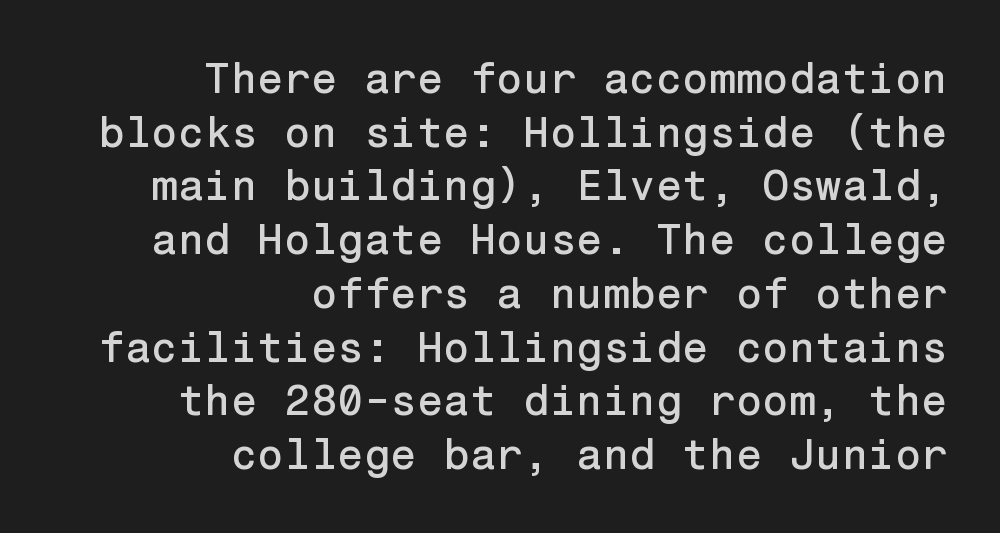
The image shows 43 px sans-serif type, upright; set right-aligned, normal line spacing (1.25x), normal letter spacing, not underlined; low stroke contrast and a medium x-height.
